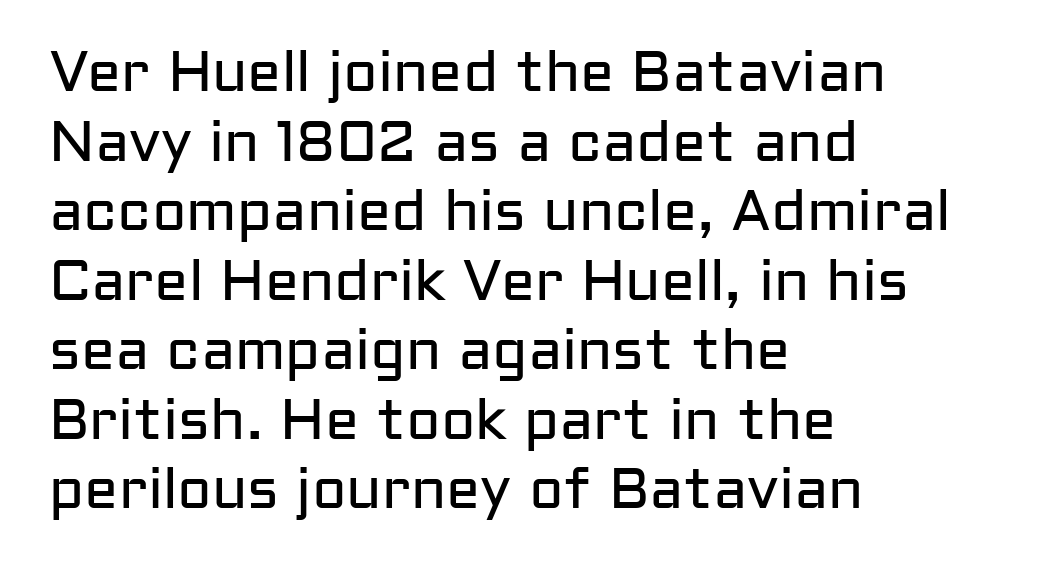
{"serif": "no", "italic": "no", "bold": "no", "weight": "regular", "width": "normal", "stroke_contrast": "low", "x_height": "medium", "monospaced": "no", "underline": "no", "align": "left", "line_spacing_ratio": 1.22, "letter_spacing": "normal", "letter_spacing_em": 0.0, "glyph_px": 57}
